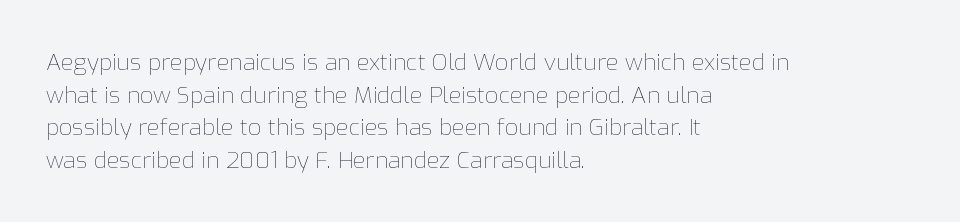
Q: Is the text bold? A: No.
Q: Is the text italic (slanted)? A: No, it is upright.
Q: Is the text underlined? A: No.
Q: How is the paragraph aligned? A: Left-aligned.
Q: Is the spacing between letters normal or unusually wide? A: Normal.
Q: Is the spacing between lines tight, normal or loose? A: Normal.
